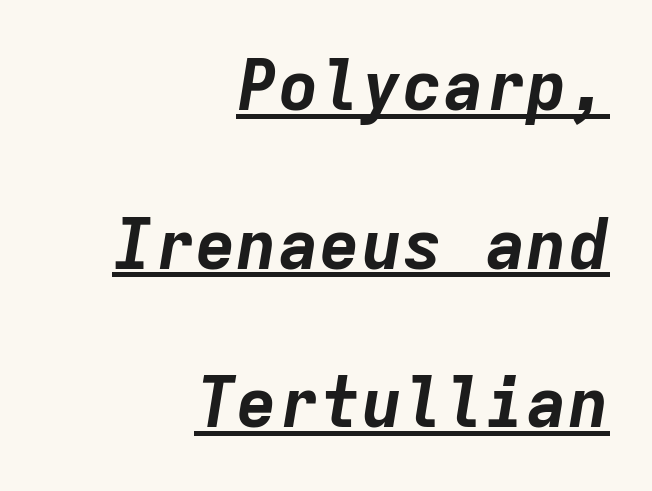
The passage is arranged like a letterhead date or caption credit — flush right. Look at the stroke-to-counter ratio: heavy, a bold. Style check: oblique. Each word holds together tightly as a unit, with standard inter-letter gaps. Compared with typical paragraphs, the rows here are farther apart. In designer terms, the underline attribute is active on this setting.
